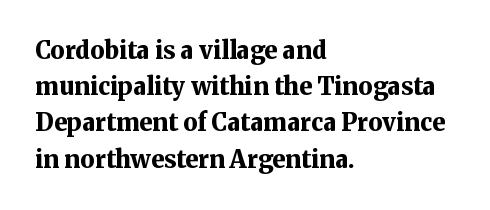
Q: Is the text bold? A: Yes.
Q: Is the text italic (slanted)? A: No, it is upright.
Q: Is the text underlined? A: No.
Q: How is the paragraph aligned? A: Left-aligned.
Q: Is the spacing between letters normal or unusually wide? A: Normal.
Q: Is the spacing between lines tight, normal or loose? A: Normal.
